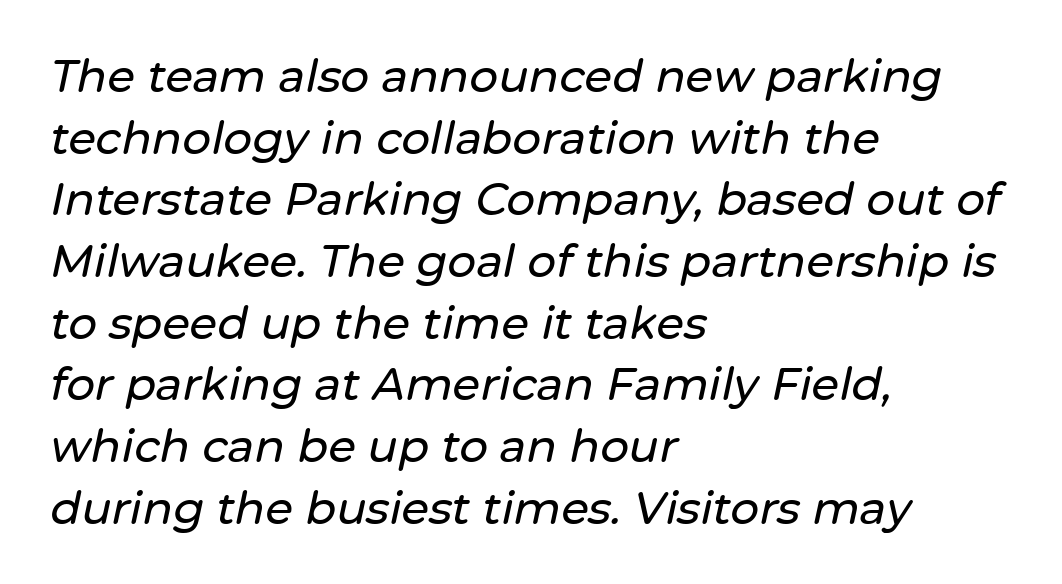
Q: Is the text italic (slanted)? A: Yes, it leans right by about 12 degrees.
Q: Is the text underlined? A: No.
Q: How is the paragraph aligned? A: Left-aligned.
Q: Is the spacing between letters normal or unusually wide? A: Normal.
Q: Is the spacing between lines tight, normal or loose? A: Normal.
Q: Width (condensed, normal, or wide)? A: Normal.
Q: Stroke contrast? A: Low.
Q: x-height? A: Medium.
Q: Monospaced? A: No.
